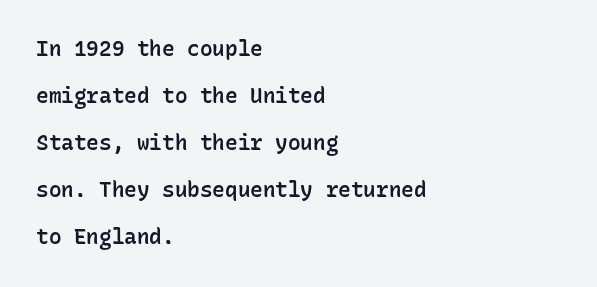
Q: Is the text bold? A: Semi-bold.
Q: Is the text italic (slanted)? A: No, it is upright.
Q: Is the text underlined? A: No.
Q: How is the paragraph aligned? A: Left-aligned.
Q: Is the spacing between letters normal or unusually wide? A: Normal.
Q: Is the spacing between lines tight, normal or loose? A: Loose.
